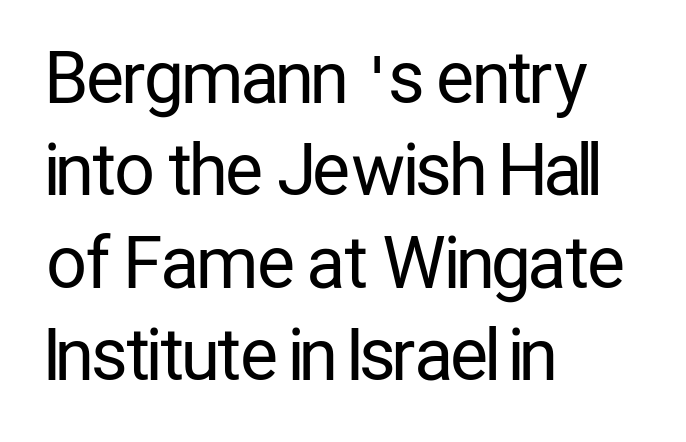
Q: Is the text bold? A: No.
Q: Is the text italic (slanted)? A: No, it is upright.
Q: Is the typeface a serif or a sans-serif typeface? A: Sans-serif.
Q: Is the text underlined? A: No.
Q: How is the paragraph aligned? A: Left-aligned.
Q: Is the spacing between letters normal or unusually wide? A: Normal.
Q: Is the spacing between lines tight, normal or loose? A: Normal.
Q: Width (condensed, normal, or wide)? A: Condensed.
Q: Stroke contrast? A: Low.
Q: x-height? A: Medium.
Q: Monospaced? A: No.
